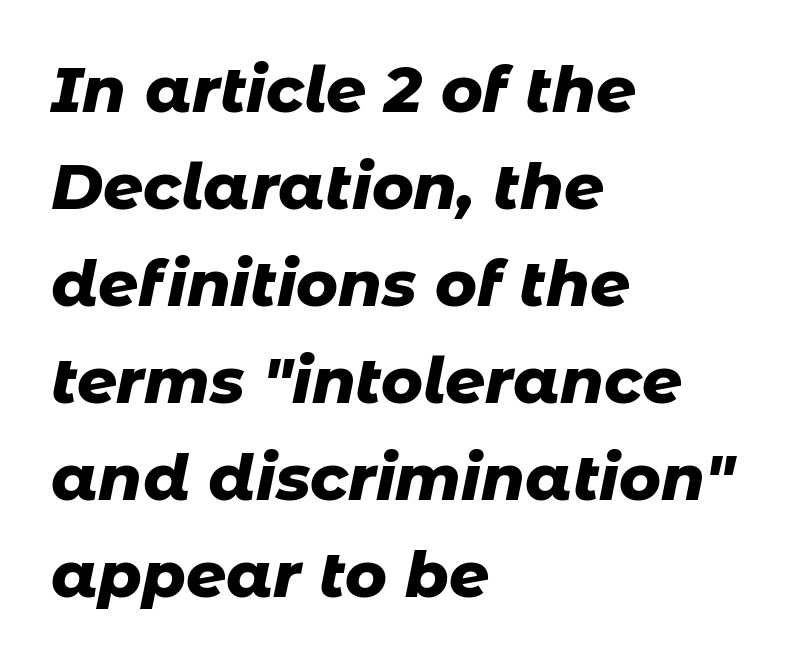
The image shows 63 px heavy type, italic (leaning right); set left-aligned, normal line spacing (1.54x), normal letter spacing, not underlined; low stroke contrast and a medium x-height.
